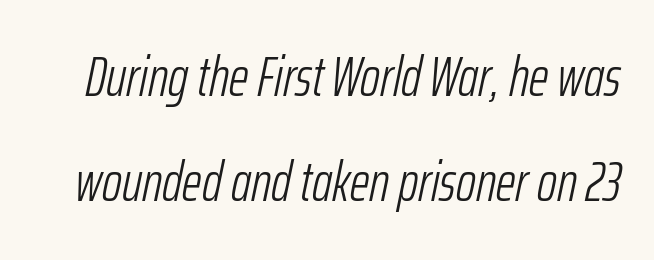
A typesetter would call this proportional, since set widths differ per character. Heaviness? Minimal to ordinary, like unemphasized prose. Short note: letters normally spaced. The rendering applies a slant to the glyphs. Anything drawn beneath the words? Only blank space.
